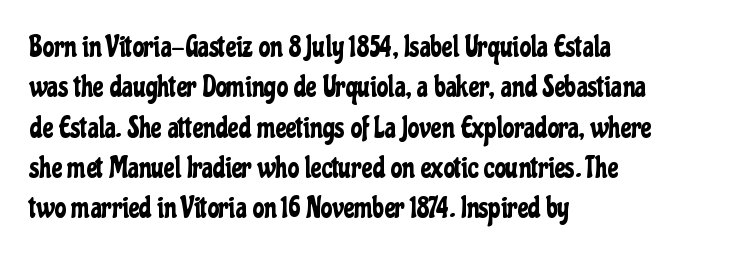
{"serif": "no", "italic": "no", "width": "condensed", "stroke_contrast": "low", "x_height": "medium", "monospaced": "no", "underline": "no", "align": "left", "line_spacing": "normal", "line_spacing_ratio": 1.39, "letter_spacing": "normal", "letter_spacing_em": 0.0, "glyph_px": 29}
